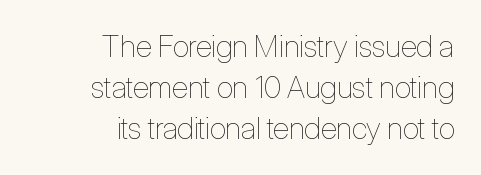
{"italic": "no", "bold": "no", "weight": "thin", "width": "condensed", "stroke_contrast": "low", "x_height": "medium", "monospaced": "no", "underline": "no", "align": "right", "line_spacing": "normal", "line_spacing_ratio": 1.37, "letter_spacing": "normal", "letter_spacing_em": 0.0, "glyph_px": 30}
